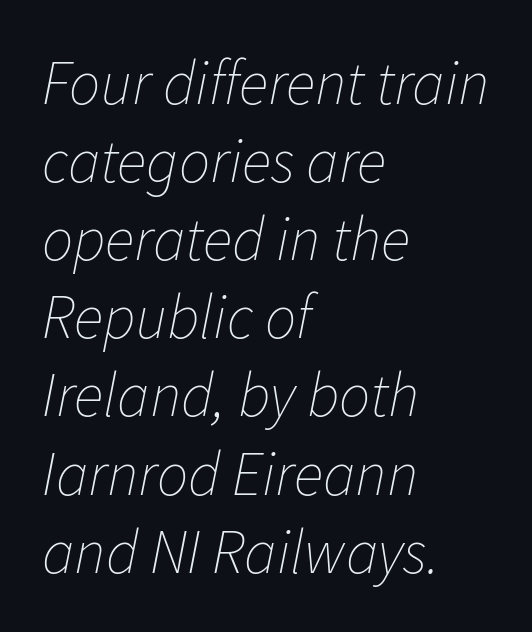
The image shows 62 px thin type, italic (leaning right); set left-aligned, normal line spacing (1.26x), normal letter spacing, not underlined; low stroke contrast and a medium x-height.
